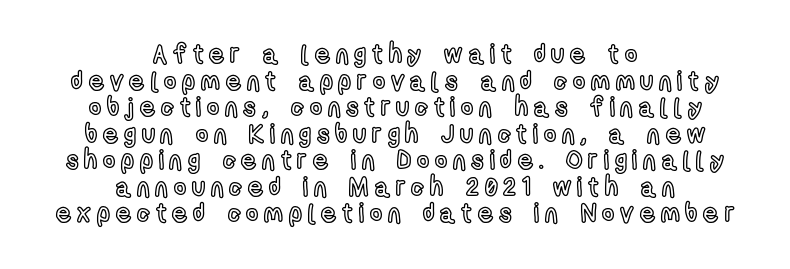
The image shows 26 px text type, upright; set centered, tight line spacing (1.02x), unusually wide letter spacing (+0.23 em), not underlined.
